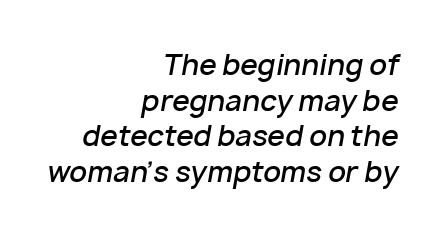
{"italic": "yes", "lean": "right", "slant_degrees": 10, "bold": "semi", "weight": "semibold", "width": "normal", "stroke_contrast": "low", "x_height": "medium", "monospaced": "no", "underline": "no", "align": "right", "line_spacing": "normal", "line_spacing_ratio": 1.27, "letter_spacing": "normal", "letter_spacing_em": 0.0, "glyph_px": 28}
